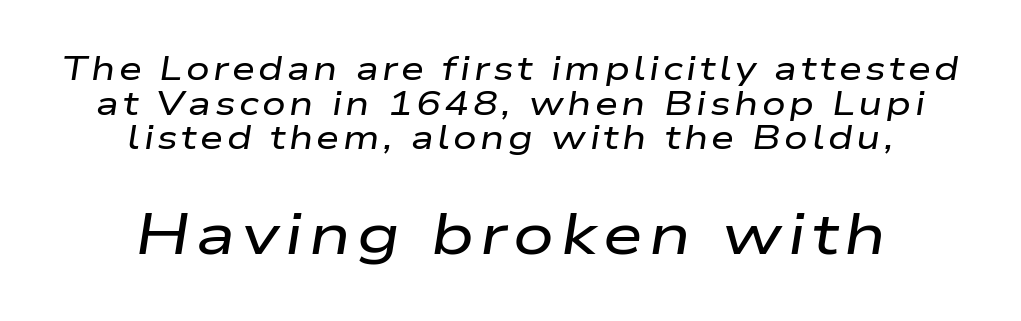
Q: Is the text italic (slanted)? A: Yes, it leans right by about 9 degrees.
Q: Is the text underlined? A: No.
Q: How is the paragraph aligned? A: Centered.
Q: Is the spacing between lines tight, normal or loose? A: Tight.
Q: Which block of text is set in a larger size, the first (top) or the second (bottom)? A: The second (bottom) one.
Q: Width (condensed, normal, or wide)? A: Wide.
Q: Stroke contrast? A: Low.
Q: x-height? A: Medium.
Q: Monospaced? A: No.
